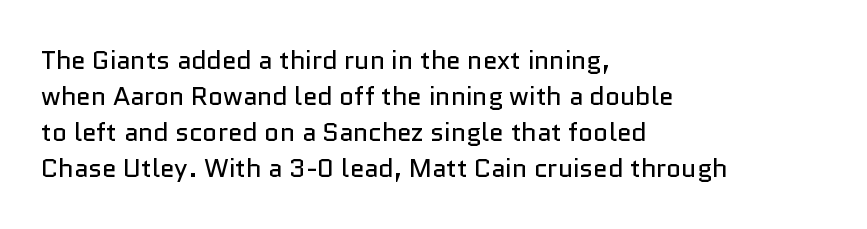
{"italic": "no", "bold": "no", "underline": "no", "align": "left", "line_spacing": "normal", "line_spacing_ratio": 1.39, "letter_spacing": "normal", "letter_spacing_em": 0.0, "glyph_px": 26}
